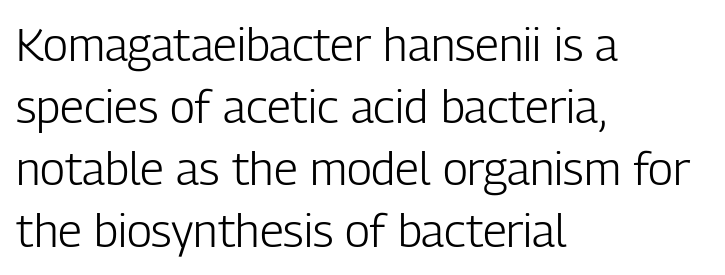
Style check: upright. The font is comparable to plain body text, perhaps lighter. The lines are quadded left. Each letter keeps its own natural width here, so spacing adapts to shape. Horizontal bands of white between lines are of average thickness. Is this a sans? Yes — the strokes have no serifs.
